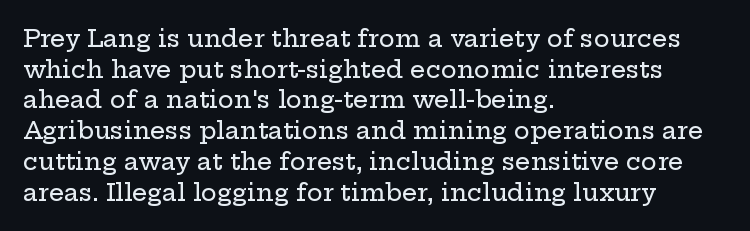
{"italic": "no", "underline": "no", "align": "left", "line_spacing": "normal", "line_spacing_ratio": 1.28, "letter_spacing": "normal", "letter_spacing_em": 0.0, "glyph_px": 24}
